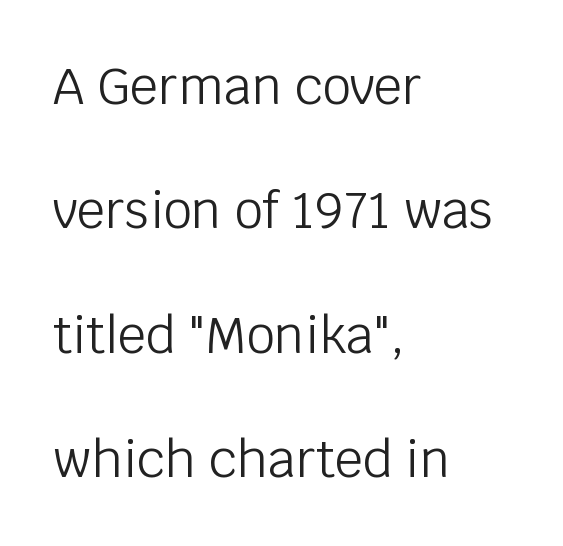
{"serif": "no", "italic": "no", "bold": "no", "weight": "light", "width": "normal", "stroke_contrast": "low", "x_height": "large", "monospaced": "no", "underline": "no", "align": "left", "line_spacing": "loose", "line_spacing_ratio": 2.49, "letter_spacing": "normal", "letter_spacing_em": 0.0, "glyph_px": 50}
